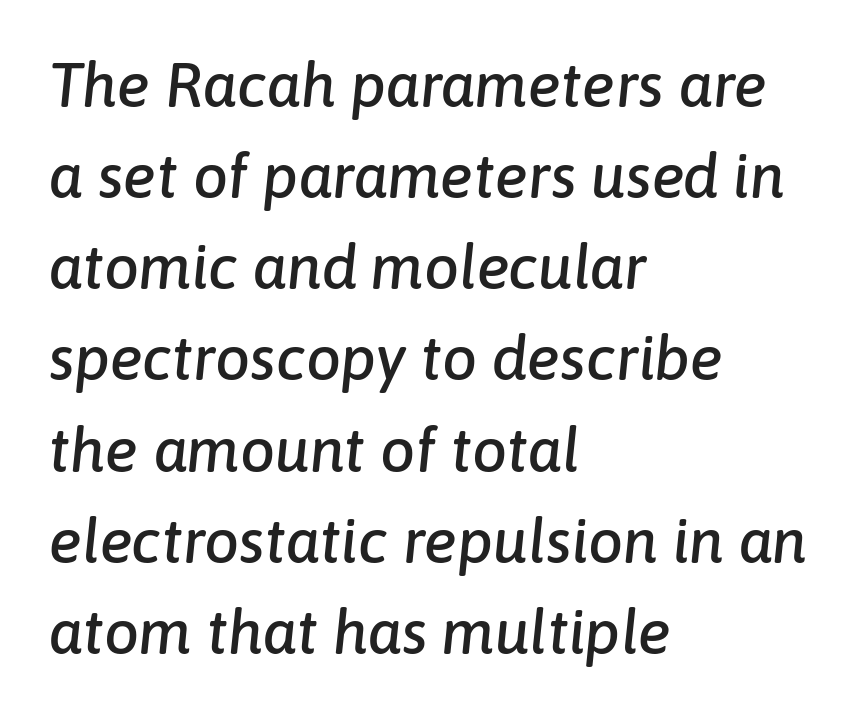
The image shows 62 px text type, italic (leaning right); set left-aligned, normal line spacing (1.47x), normal letter spacing, not underlined; low stroke contrast and a medium x-height.
